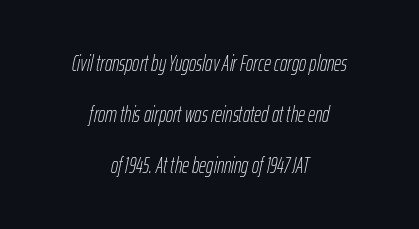
The image shows 22 px text type, italic (leaning right); set centered, loose line spacing (2.31x), normal letter spacing, not underlined.
